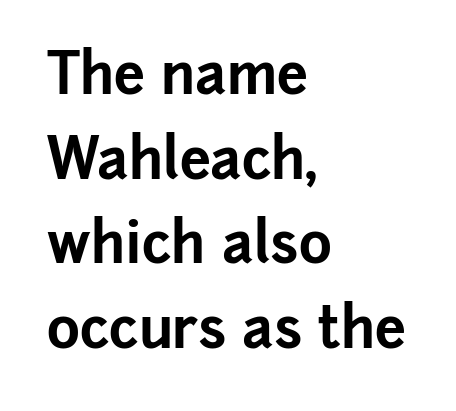
Q: Is the text bold? A: Yes.
Q: Is the text italic (slanted)? A: No, it is upright.
Q: Is the typeface a serif or a sans-serif typeface? A: Sans-serif.
Q: Is the text underlined? A: No.
Q: How is the paragraph aligned? A: Left-aligned.
Q: Is the spacing between letters normal or unusually wide? A: Normal.
Q: Is the spacing between lines tight, normal or loose? A: Normal.
Q: Width (condensed, normal, or wide)? A: Normal.
Q: Stroke contrast? A: Low.
Q: x-height? A: Medium.
Q: Monospaced? A: No.
